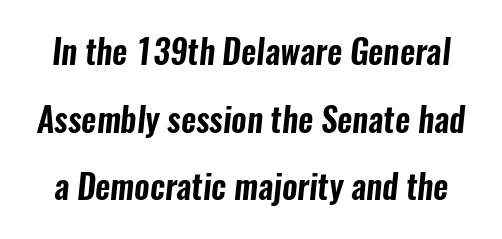
The image shows 33 px condensed sans-serif type; set loose line spacing (2.05x), normal letter spacing, not underlined; low stroke contrast and a medium x-height.
